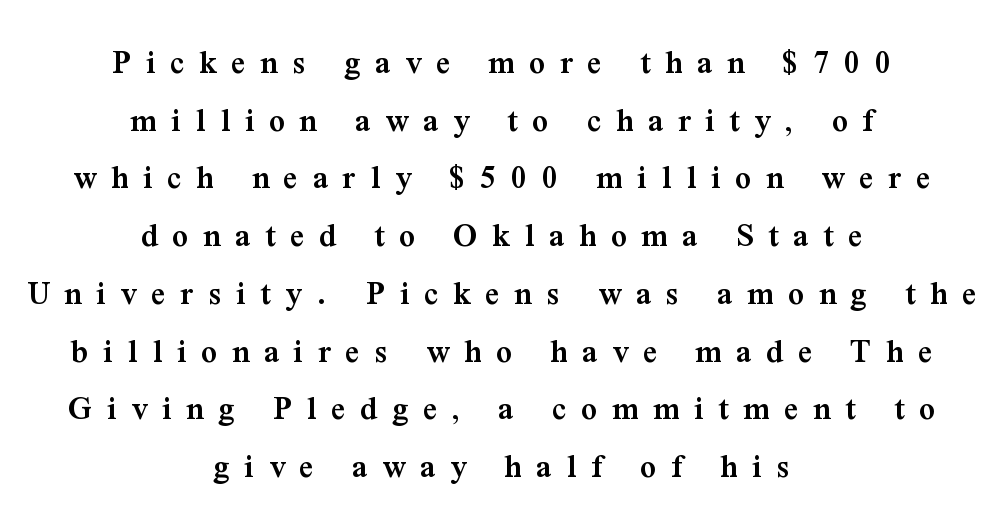
{"serif": "yes", "italic": "no", "bold": "semi", "weight": "semibold", "width": "normal", "stroke_contrast": "medium", "x_height": "medium", "monospaced": "no", "underline": "no", "align": "center", "line_spacing": "normal", "line_spacing_ratio": 1.65, "letter_spacing": "wide", "letter_spacing_em": 0.42, "glyph_px": 35}
